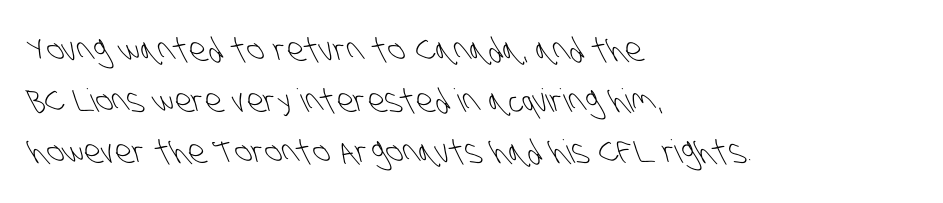
Normally led — the rows are evenly, conventionally spaced. The passage shown is typed in a proportional face where columns would drift. The face used here is a sans, in the tradition of grotesques and geometrics. The strokes carry an ordinary text weight at most. Does the copy run flush right? No — it runs flush left. These lines keep a tight, regular rhythm from letter to letter.
